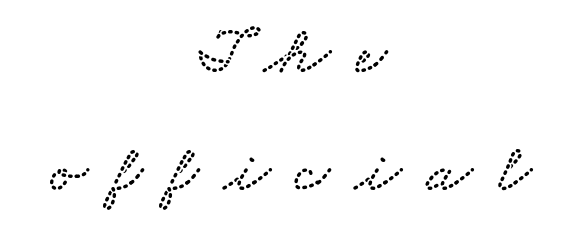
{"serif": "yes", "width": "wide", "stroke_contrast": "low", "x_height": "small", "monospaced": "no", "underline": "no", "align": "center", "line_spacing_ratio": 1.74, "letter_spacing": "wide", "letter_spacing_em": 0.37, "glyph_px": 68}
